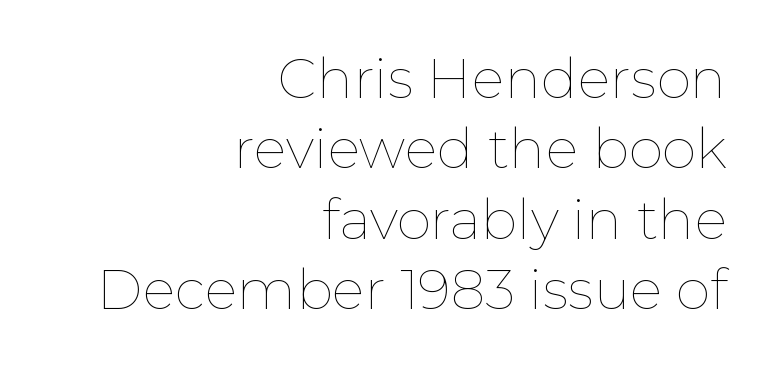
{"italic": "no", "bold": "no", "weight": "thin", "width": "normal", "stroke_contrast": "low", "x_height": "medium", "monospaced": "no", "underline": "no", "align": "right", "line_spacing": "normal", "line_spacing_ratio": 1.28, "letter_spacing": "normal", "letter_spacing_em": 0.0, "glyph_px": 55}
